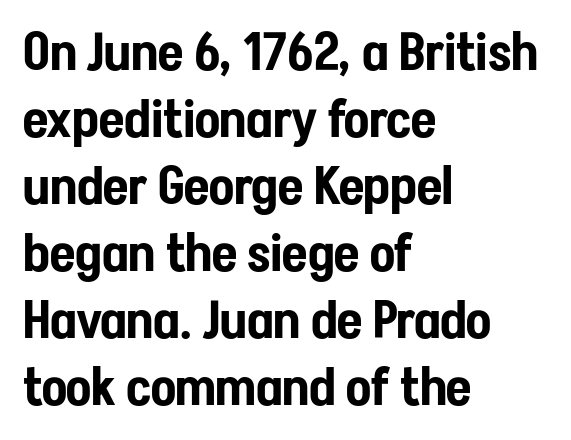
{"serif": "no", "italic": "no", "width": "condensed", "stroke_contrast": "low", "x_height": "medium", "monospaced": "no", "underline": "no", "align": "left", "line_spacing": "normal", "line_spacing_ratio": 1.29, "letter_spacing": "normal", "letter_spacing_em": 0.0, "glyph_px": 52}
